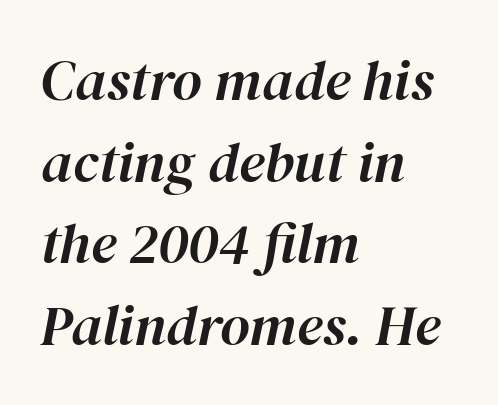
Q: Is the text italic (slanted)? A: Yes, it leans right by about 12 degrees.
Q: Is the text underlined? A: No.
Q: How is the paragraph aligned? A: Left-aligned.
Q: Is the spacing between letters normal or unusually wide? A: Normal.
Q: Is the spacing between lines tight, normal or loose? A: Normal.
Q: Width (condensed, normal, or wide)? A: Normal.
Q: Stroke contrast? A: High.
Q: x-height? A: Medium.
Q: Monospaced? A: No.
